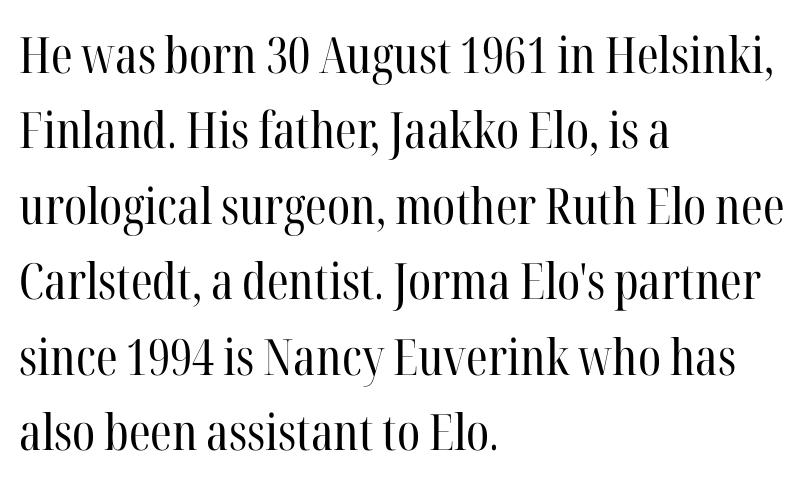
Q: Is the text bold? A: No.
Q: Is the text italic (slanted)? A: No, it is upright.
Q: Is the typeface a serif or a sans-serif typeface? A: Serif.
Q: Is the text underlined? A: No.
Q: How is the paragraph aligned? A: Left-aligned.
Q: Is the spacing between letters normal or unusually wide? A: Normal.
Q: Is the spacing between lines tight, normal or loose? A: Normal.
Q: Width (condensed, normal, or wide)? A: Condensed.
Q: Stroke contrast? A: High.
Q: x-height? A: Medium.
Q: Monospaced? A: No.
